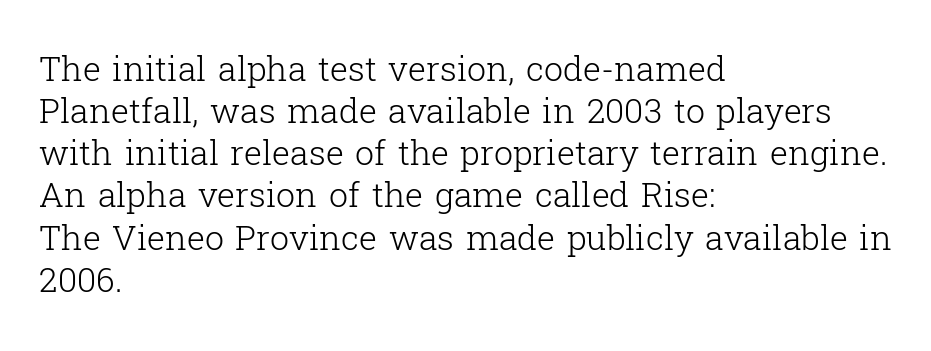
{"serif": "yes", "italic": "no", "bold": "no", "weight": "light", "width": "normal", "stroke_contrast": "low", "x_height": "medium", "monospaced": "no", "underline": "no", "align": "left", "line_spacing_ratio": 1.24, "letter_spacing": "normal", "letter_spacing_em": 0.0, "glyph_px": 34}
